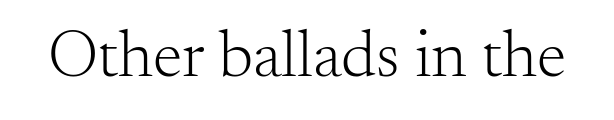
Q: Is the text bold? A: No.
Q: Is the text italic (slanted)? A: No, it is upright.
Q: Is the typeface a serif or a sans-serif typeface? A: Serif.
Q: Is the text underlined? A: No.
Q: Is the spacing between letters normal or unusually wide? A: Normal.
Q: Width (condensed, normal, or wide)? A: Normal.
Q: Stroke contrast? A: Medium.
Q: x-height? A: Small.
Q: Monospaced? A: No.
